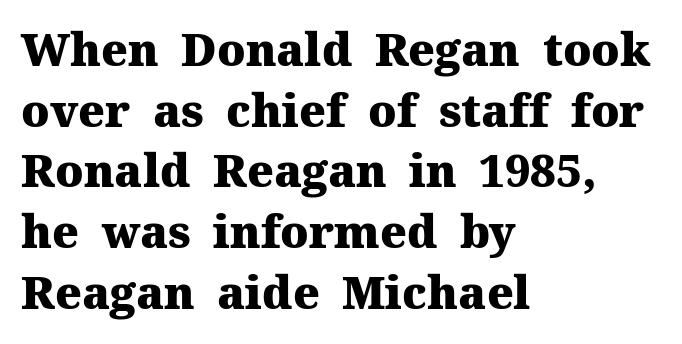
Q: Is the text bold? A: Yes.
Q: Is the text italic (slanted)? A: No, it is upright.
Q: Is the typeface a serif or a sans-serif typeface? A: Serif.
Q: Is the text underlined? A: No.
Q: How is the paragraph aligned? A: Left-aligned.
Q: Is the spacing between letters normal or unusually wide? A: Normal.
Q: Is the spacing between lines tight, normal or loose? A: Normal.
Q: Width (condensed, normal, or wide)? A: Normal.
Q: Stroke contrast? A: Medium.
Q: x-height? A: Medium.
Q: Monospaced? A: No.
